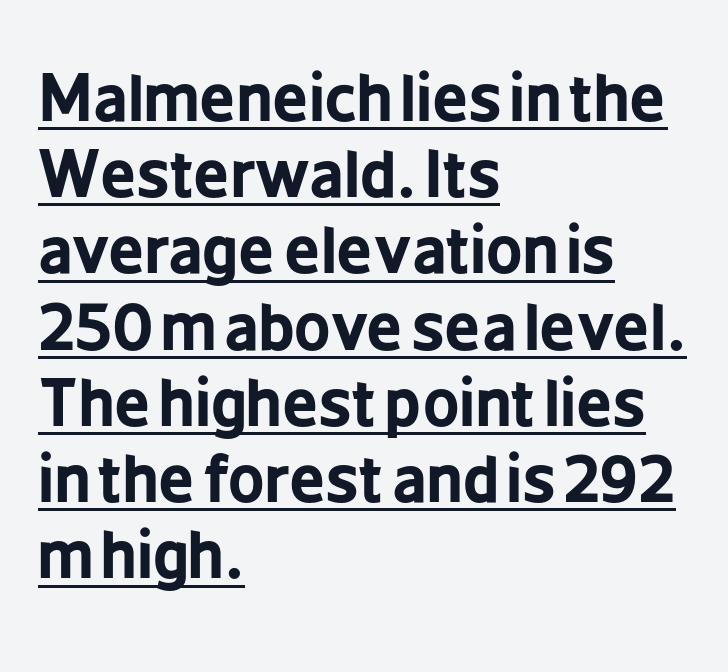
Q: Is the text bold? A: Yes.
Q: Is the text italic (slanted)? A: No, it is upright.
Q: Is the typeface a serif or a sans-serif typeface? A: Sans-serif.
Q: Is the text underlined? A: Yes.
Q: How is the paragraph aligned? A: Left-aligned.
Q: Is the spacing between letters normal or unusually wide? A: Normal.
Q: Width (condensed, normal, or wide)? A: Condensed.
Q: Stroke contrast? A: Low.
Q: x-height? A: Medium.
Q: Monospaced? A: No.
